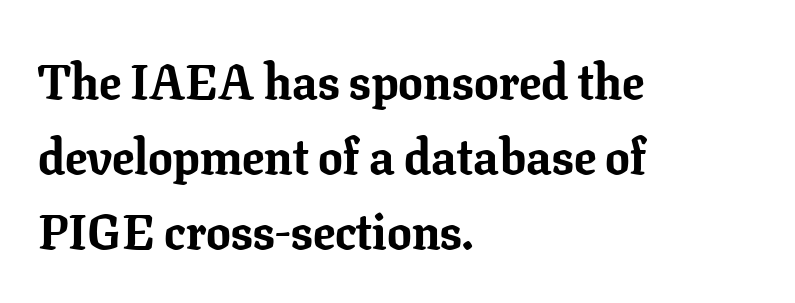
The image shows 49 px bold serif type, upright; set left-aligned, normal line spacing (1.53x), normal letter spacing, not underlined; low stroke contrast and a medium x-height.
